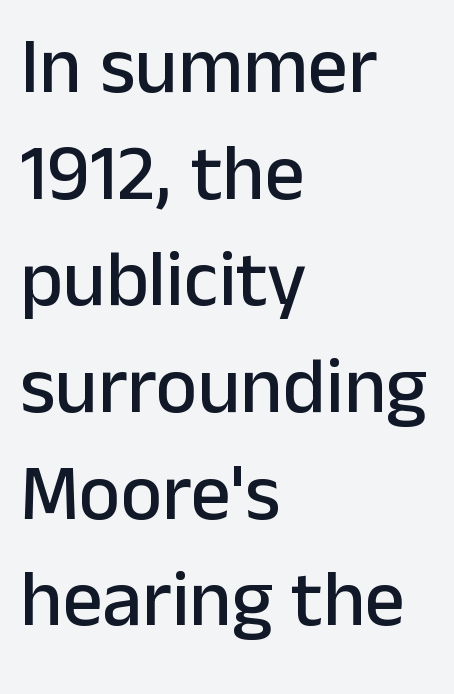
{"serif": "no", "italic": "no", "width": "normal", "stroke_contrast": "low", "x_height": "medium", "monospaced": "no", "underline": "no", "align": "left", "line_spacing": "normal", "line_spacing_ratio": 1.35, "letter_spacing": "normal", "letter_spacing_em": 0.0, "glyph_px": 79}
